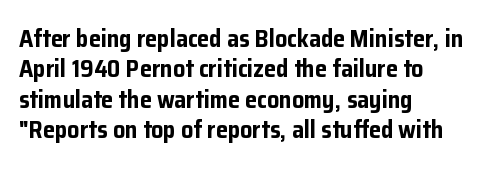
{"italic": "no", "bold": "yes", "underline": "no", "align": "left", "line_spacing": "normal", "line_spacing_ratio": 1.27, "letter_spacing": "normal", "letter_spacing_em": 0.0, "glyph_px": 24}
